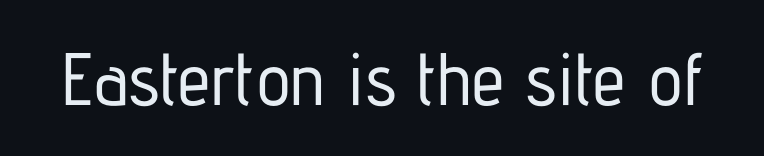
The characters display no serif detailing; their extremities are plain. Tracking here is standard; glyphs follow each other at the usual distance. The letters stand upright; this is a roman face. Looks like regular typesetting: each glyph gets only the width it needs.
